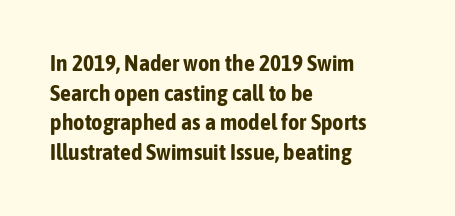
The image shows 22 px bold type, upright; set left-aligned, normal line spacing (1.35x), normal letter spacing, not underlined.
